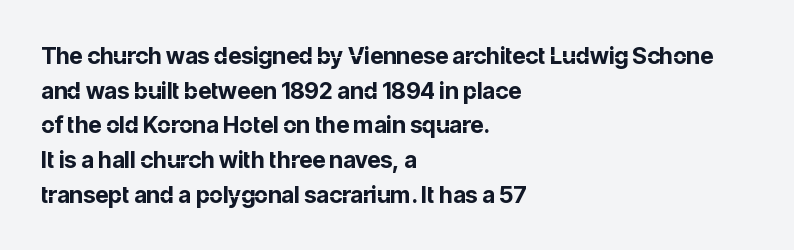
The image shows 23 px bold type, upright; set left-aligned, normal line spacing (1.51x), normal letter spacing, not underlined.
